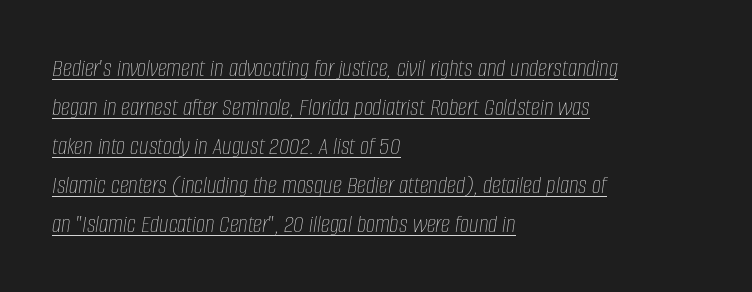
Q: Is the text bold? A: No.
Q: Is the text italic (slanted)? A: Yes, it leans right by about 8 degrees.
Q: Is the text underlined? A: Yes.
Q: How is the paragraph aligned? A: Left-aligned.
Q: Is the spacing between letters normal or unusually wide? A: Normal.
Q: Is the spacing between lines tight, normal or loose? A: Normal.
